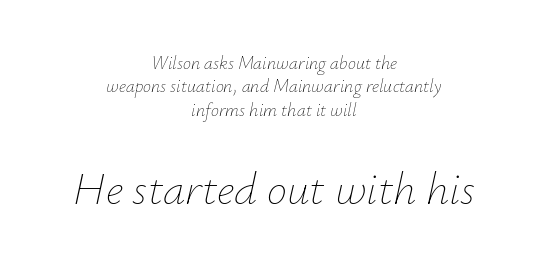
Q: Is the text bold? A: No.
Q: Is the text italic (slanted)? A: Yes, it leans right by about 12 degrees.
Q: Is the text underlined? A: No.
Q: How is the paragraph aligned? A: Centered.
Q: Is the spacing between letters normal or unusually wide? A: Normal.
Q: Is the spacing between lines tight, normal or loose? A: Normal.
Q: Which block of text is set in a larger size, the first (top) or the second (bottom)? A: The second (bottom) one.
Q: Width (condensed, normal, or wide)? A: Normal.
Q: Stroke contrast? A: Low.
Q: x-height? A: Small.
Q: Monospaced? A: No.
